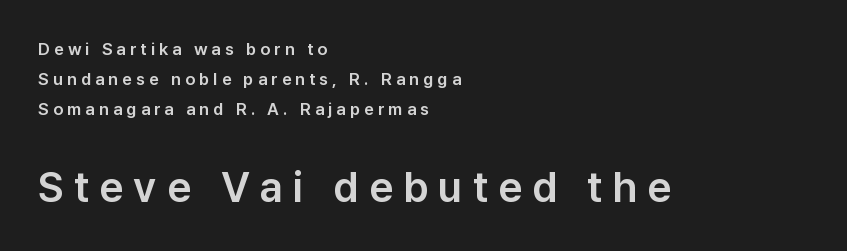
Q: Is the text italic (slanted)? A: No, it is upright.
Q: Is the typeface a serif or a sans-serif typeface? A: Sans-serif.
Q: Is the text underlined? A: No.
Q: How is the paragraph aligned? A: Left-aligned.
Q: Is the spacing between letters normal or unusually wide? A: Unusually wide.
Q: Which block of text is set in a larger size, the first (top) or the second (bottom)? A: The second (bottom) one.
Q: Width (condensed, normal, or wide)? A: Normal.
Q: Stroke contrast? A: Low.
Q: x-height? A: Medium.
Q: Monospaced? A: No.
